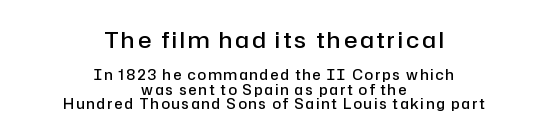
{"italic": "no", "bold": "semi", "underline": "no", "align": "center", "line_spacing": "tight", "line_spacing_ratio": 1.03, "larger_block": "first", "size_ratio": 1.57, "glyph_px": 22}
